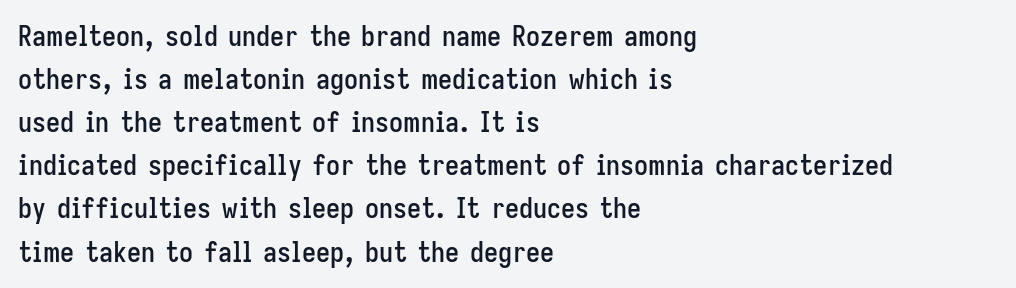
Q: Is the text italic (slanted)? A: No, it is upright.
Q: Is the typeface a serif or a sans-serif typeface? A: Sans-serif.
Q: Is the text underlined? A: No.
Q: How is the paragraph aligned? A: Left-aligned.
Q: Is the spacing between letters normal or unusually wide? A: Normal.
Q: Is the spacing between lines tight, normal or loose? A: Normal.
Q: Width (condensed, normal, or wide)? A: Condensed.
Q: Stroke contrast? A: Low.
Q: x-height? A: Medium.
Q: Monospaced? A: No.
